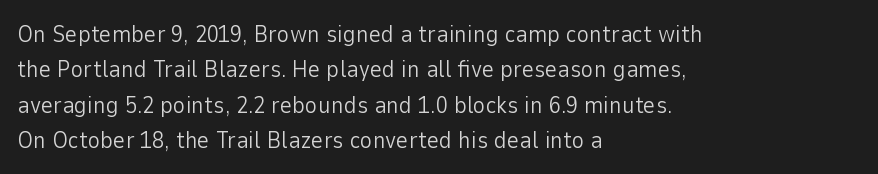
Q: Is the text bold? A: No.
Q: Is the text italic (slanted)? A: No, it is upright.
Q: Is the text underlined? A: No.
Q: How is the paragraph aligned? A: Left-aligned.
Q: Is the spacing between letters normal or unusually wide? A: Normal.
Q: Is the spacing between lines tight, normal or loose? A: Normal.
